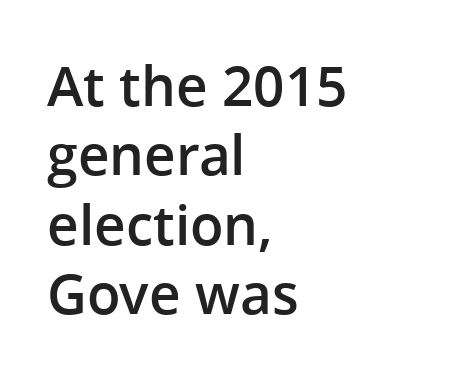
Stroke terminals: plain, sans-serif. Strokes here are thickened, but only to semibold level. Descenders are the only things crossing below the line. Each letter keeps its own natural width here, so spacing adapts to shape. Does the copy run flush right? No — it runs flush left. Short note: letters normally spaced.
